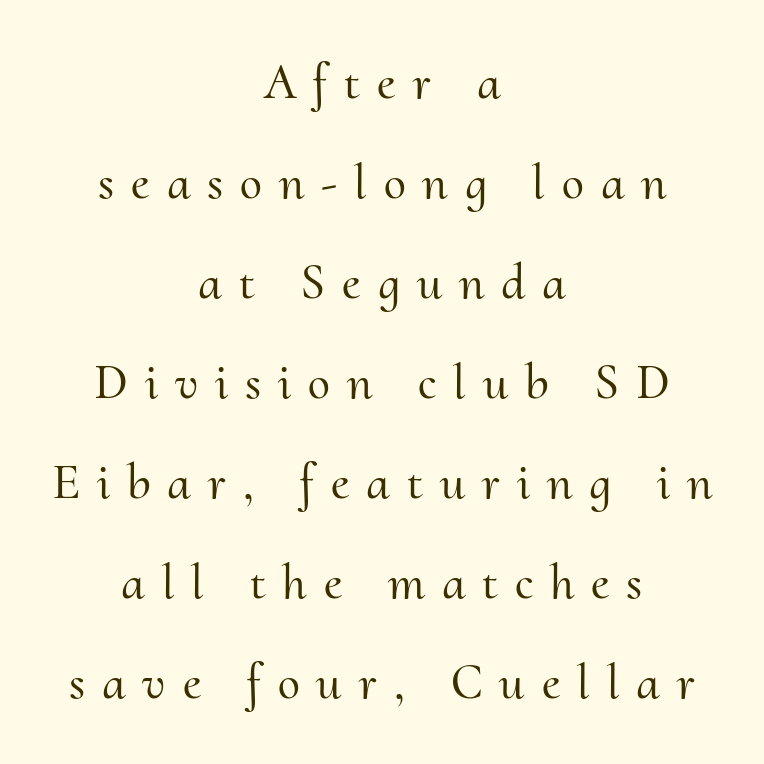
Notice the wide empty band between every row — that's loose leading. In CSS terms this would be text-align: center. The baseline area is clear. Character widths vary here, with narrow letters taking less room than wide ones.
